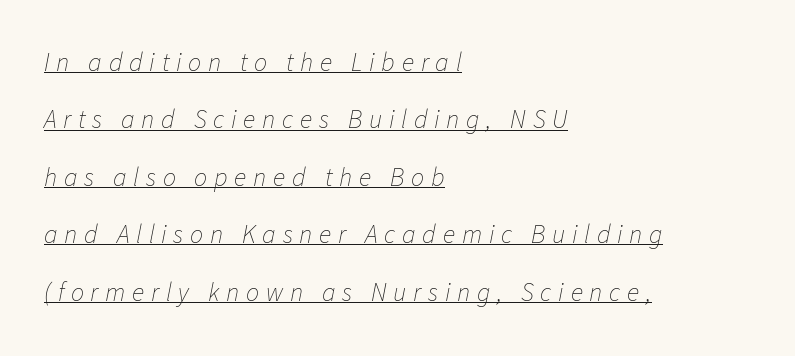
{"italic": "yes", "lean": "right", "slant_degrees": 11, "bold": "no", "underline": "yes", "align": "left", "line_spacing": "loose", "line_spacing_ratio": 2.21, "letter_spacing": "wide", "letter_spacing_em": 0.26, "glyph_px": 26}
